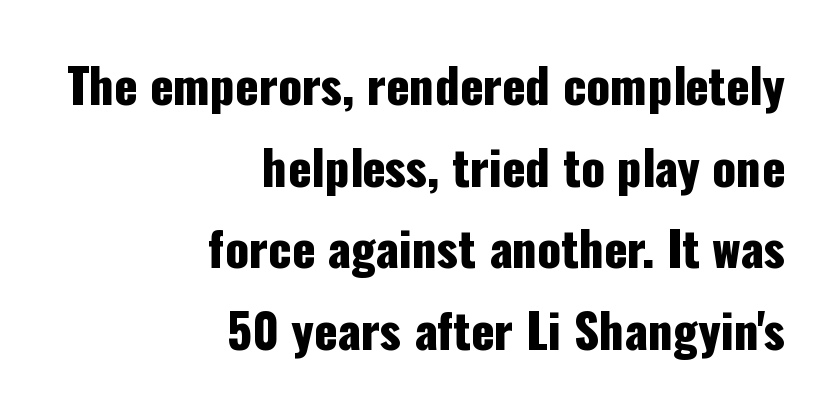
Q: Is the text italic (slanted)? A: No, it is upright.
Q: Is the typeface a serif or a sans-serif typeface? A: Sans-serif.
Q: Is the text underlined? A: No.
Q: How is the paragraph aligned? A: Right-aligned.
Q: Is the spacing between letters normal or unusually wide? A: Normal.
Q: Is the spacing between lines tight, normal or loose? A: Normal.
Q: Width (condensed, normal, or wide)? A: Condensed.
Q: Stroke contrast? A: Low.
Q: x-height? A: Medium.
Q: Monospaced? A: No.
